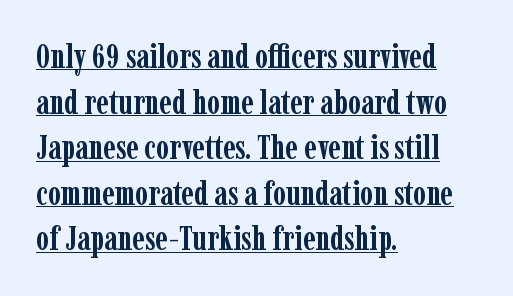
{"serif": "yes", "italic": "no", "bold": "yes", "weight": "semibold", "width": "condensed", "stroke_contrast": "low", "x_height": "medium", "monospaced": "no", "underline": "yes", "align": "left", "line_spacing": "normal", "line_spacing_ratio": 1.38, "letter_spacing": "normal", "letter_spacing_em": 0.0, "glyph_px": 33}
